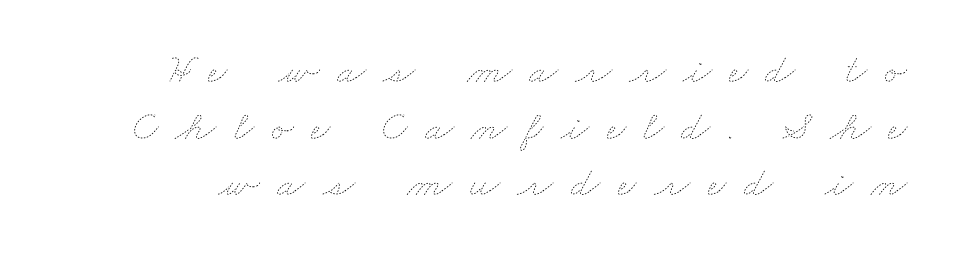
Q: Is the text bold? A: No.
Q: Is the text underlined? A: No.
Q: Is the spacing between letters normal or unusually wide? A: Unusually wide.
Q: Is the spacing between lines tight, normal or loose? A: Normal.
Q: Width (condensed, normal, or wide)? A: Wide.
Q: Stroke contrast? A: Low.
Q: x-height? A: Small.
Q: Monospaced? A: No.
